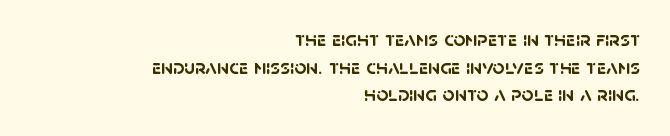
Leftover space on each line is placed entirely before the opening word. Compared with an ordinary text face, these strokes are far heavier — a full bold. The rows are spaced the way most documents space them. Students, note that the glyphs here touch the page at normal intervals. Check the space under the baseline: it is left empty.
